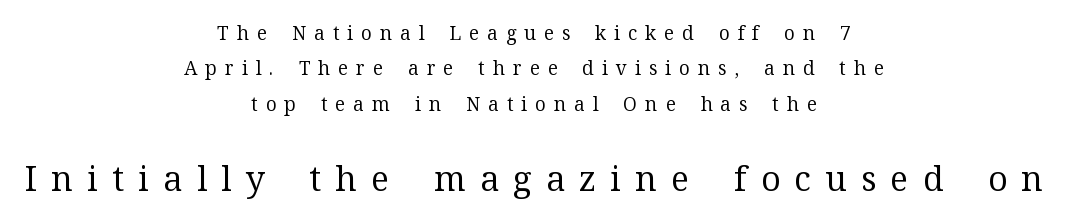
Q: Is the text bold? A: No.
Q: Is the text italic (slanted)? A: No, it is upright.
Q: Is the typeface a serif or a sans-serif typeface? A: Serif.
Q: Is the text underlined? A: No.
Q: How is the paragraph aligned? A: Centered.
Q: Is the spacing between letters normal or unusually wide? A: Unusually wide.
Q: Which block of text is set in a larger size, the first (top) or the second (bottom)? A: The second (bottom) one.
Q: Width (condensed, normal, or wide)? A: Normal.
Q: Stroke contrast? A: Medium.
Q: x-height? A: Medium.
Q: Monospaced? A: No.
